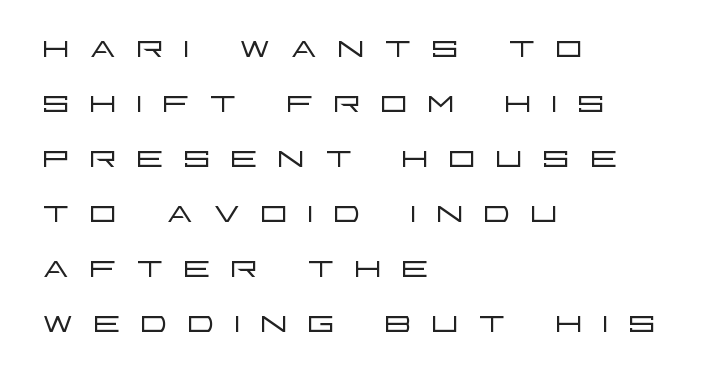
Q: Is the text bold? A: No.
Q: Is the text italic (slanted)? A: No, it is upright.
Q: Is the typeface a serif or a sans-serif typeface? A: Sans-serif.
Q: Is the text underlined? A: No.
Q: How is the paragraph aligned? A: Left-aligned.
Q: Is the spacing between letters normal or unusually wide? A: Unusually wide.
Q: Is the spacing between lines tight, normal or loose? A: Normal.
Q: Width (condensed, normal, or wide)? A: Wide.
Q: Stroke contrast? A: Low.
Q: x-height? A: Large.
Q: Monospaced? A: No.
